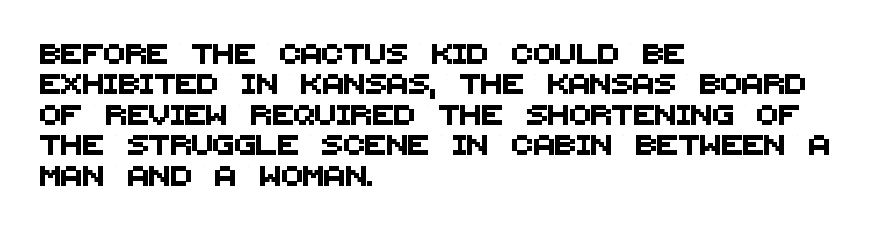
Q: Is the text underlined? A: No.
Q: How is the paragraph aligned? A: Left-aligned.
Q: Is the spacing between letters normal or unusually wide? A: Normal.
Q: Is the spacing between lines tight, normal or loose? A: Normal.
